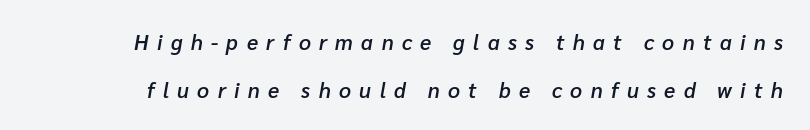
The face used here is rendered with a markedly widened letterfit. Designer's note — italics engaged. The baseline area is clear. The block of text is sparse from top to bottom, with ample space between rows.
